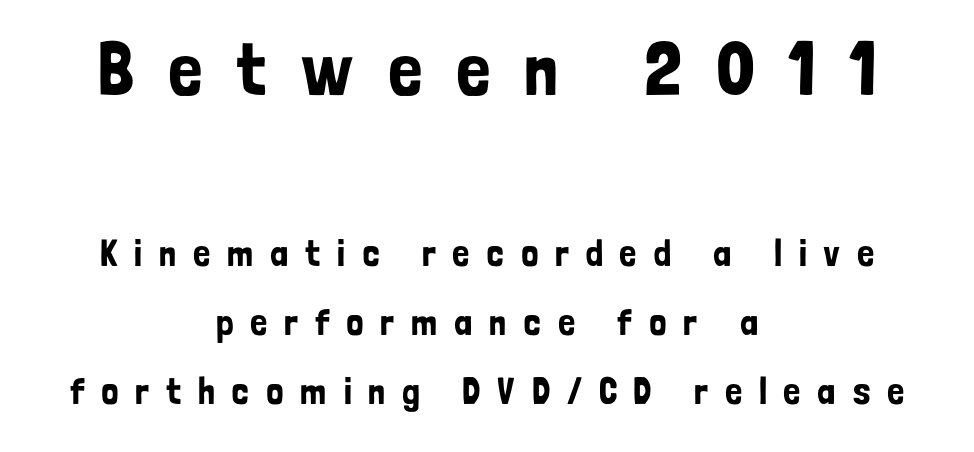
{"serif": "no", "italic": "no", "width": "condensed", "stroke_contrast": "low", "x_height": "medium", "monospaced": "no", "underline": "no", "align": "center", "line_spacing_ratio": 1.82, "letter_spacing": "wide", "letter_spacing_em": 0.44, "larger_block": "first", "size_ratio": 2.0, "glyph_px": 76}
